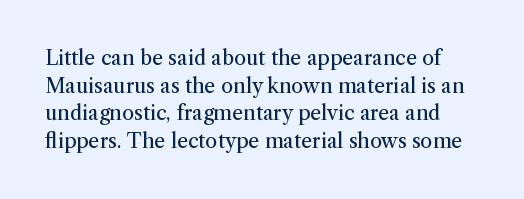
Q: Is the text bold? A: No.
Q: Is the text italic (slanted)? A: No, it is upright.
Q: Is the text underlined? A: No.
Q: Is the spacing between letters normal or unusually wide? A: Normal.
Q: Is the spacing between lines tight, normal or loose? A: Normal.
